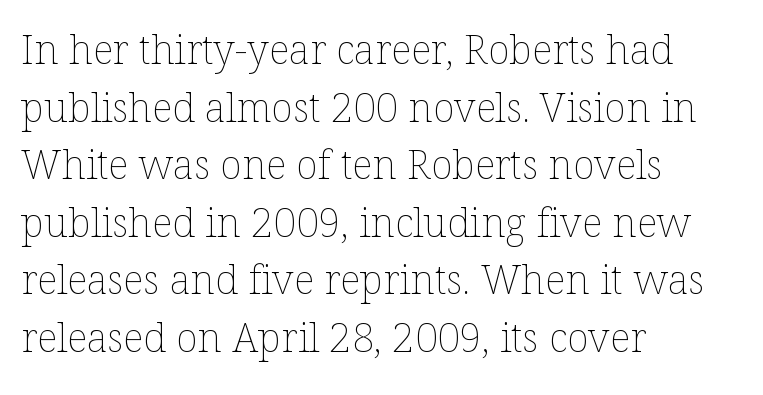
Q: Is the text bold? A: No.
Q: Is the text italic (slanted)? A: No, it is upright.
Q: Is the text underlined? A: No.
Q: How is the paragraph aligned? A: Left-aligned.
Q: Is the spacing between letters normal or unusually wide? A: Normal.
Q: Is the spacing between lines tight, normal or loose? A: Normal.
Q: Width (condensed, normal, or wide)? A: Normal.
Q: Stroke contrast? A: Low.
Q: x-height? A: Medium.
Q: Monospaced? A: No.
